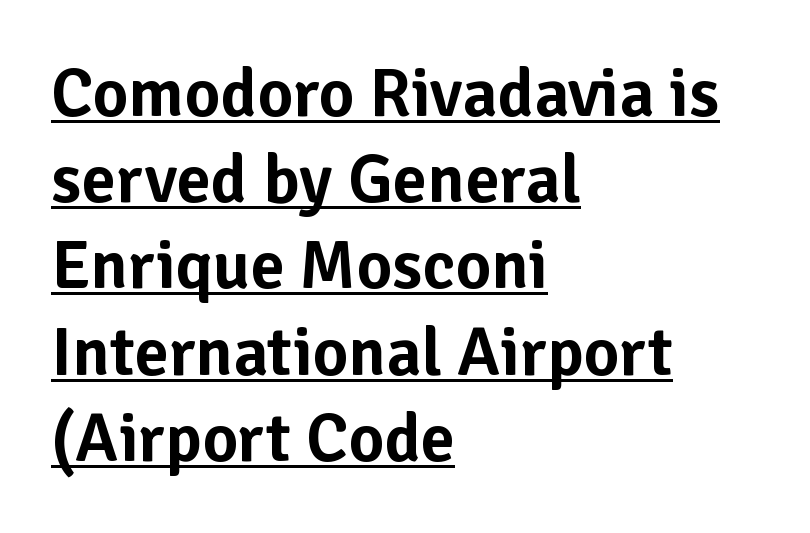
{"serif": "no", "italic": "no", "width": "normal", "stroke_contrast": "low", "x_height": "medium", "monospaced": "no", "underline": "yes", "align": "left", "line_spacing": "normal", "line_spacing_ratio": 1.25, "letter_spacing": "normal", "letter_spacing_em": 0.0, "glyph_px": 69}
